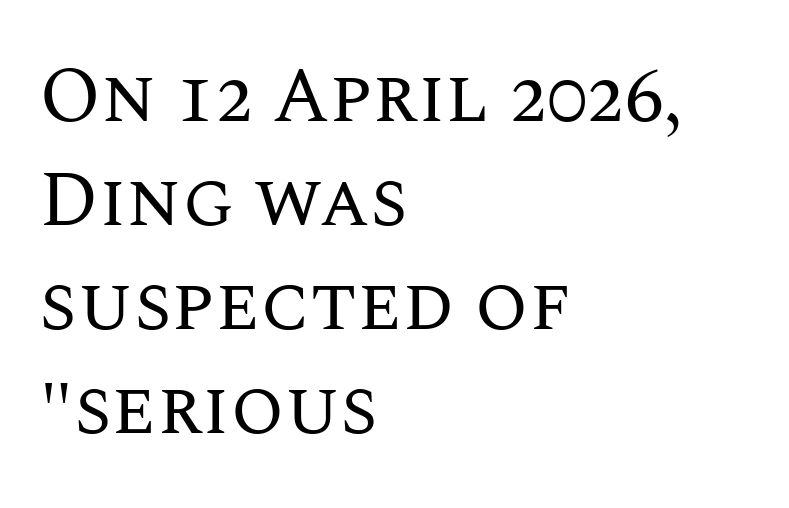
The image shows 77 px regular-weight type, upright; set left-aligned, normal line spacing (1.35x), normal letter spacing, not underlined; medium stroke contrast and a large x-height.
